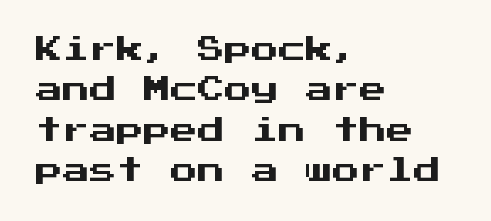
The image shows 27 px text type, upright; set left-aligned, normal line spacing (1.5x), normal letter spacing, not underlined.
